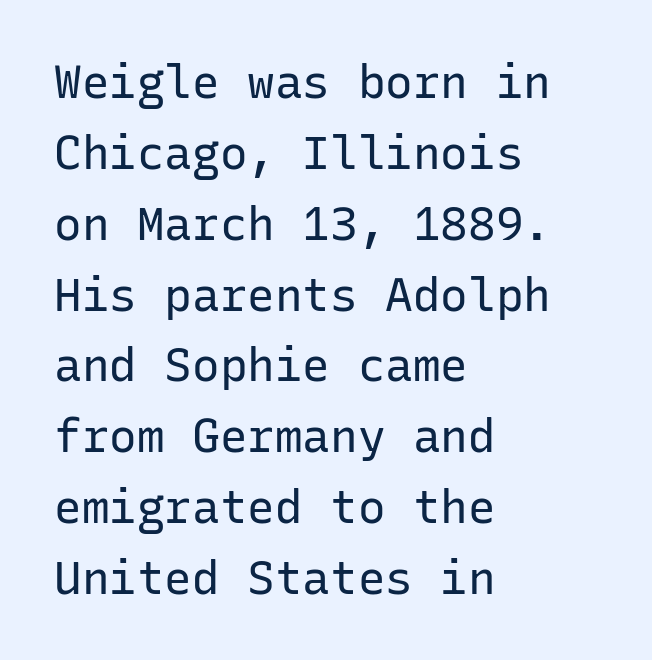
{"serif": "no", "italic": "no", "bold": "no", "weight": "regular", "width": "normal", "stroke_contrast": "low", "x_height": "medium", "monospaced": "yes", "underline": "no", "align": "left", "line_spacing": "normal", "line_spacing_ratio": 1.54, "letter_spacing": "normal", "letter_spacing_em": 0.0, "glyph_px": 46}
